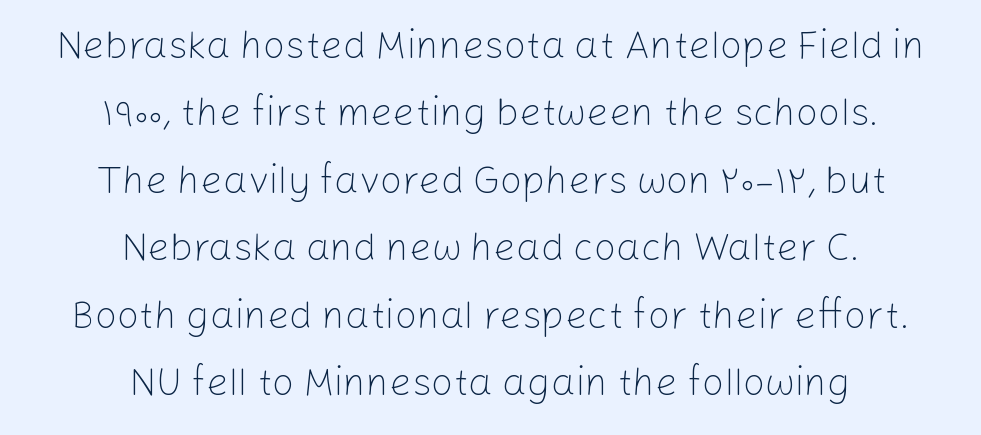
{"serif": "no", "italic": "no", "bold": "no", "weight": "light", "width": "normal", "stroke_contrast": "low", "x_height": "medium", "monospaced": "no", "underline": "no", "align": "center", "line_spacing_ratio": 1.73, "letter_spacing": "normal", "letter_spacing_em": 0.0, "glyph_px": 39}
